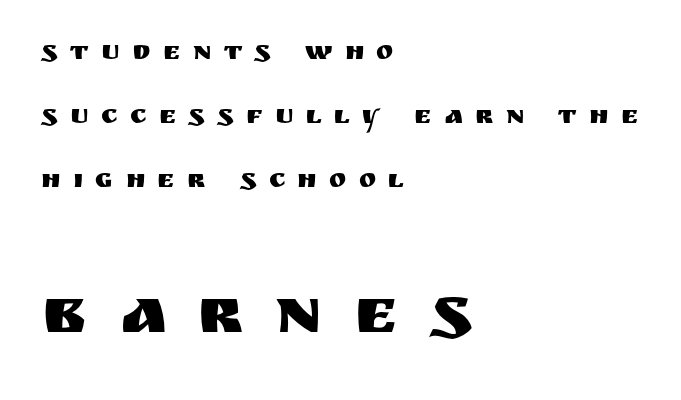
The image shows 66 px sans-serif type, upright; set left-aligned, loose line spacing (2.46x), unusually wide letter spacing (+0.48 em), not underlined; the second (bottom) block is 2.54x larger; medium stroke contrast and a large x-height.
